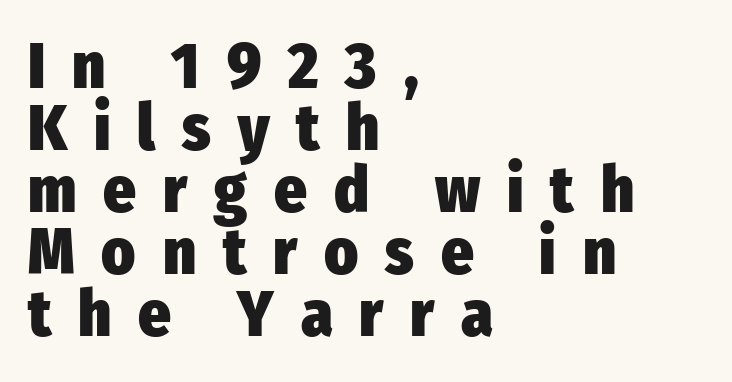
Q: Is the text bold? A: Yes.
Q: Is the text italic (slanted)? A: No, it is upright.
Q: Is the typeface a serif or a sans-serif typeface? A: Sans-serif.
Q: Is the text underlined? A: No.
Q: How is the paragraph aligned? A: Left-aligned.
Q: Is the spacing between letters normal or unusually wide? A: Unusually wide.
Q: Is the spacing between lines tight, normal or loose? A: Tight.
Q: Width (condensed, normal, or wide)? A: Condensed.
Q: Stroke contrast? A: Low.
Q: x-height? A: Medium.
Q: Monospaced? A: No.
